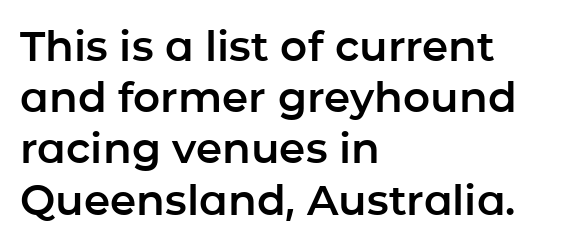
Q: Is the text italic (slanted)? A: No, it is upright.
Q: Is the typeface a serif or a sans-serif typeface? A: Sans-serif.
Q: Is the text underlined? A: No.
Q: How is the paragraph aligned? A: Left-aligned.
Q: Is the spacing between letters normal or unusually wide? A: Normal.
Q: Width (condensed, normal, or wide)? A: Normal.
Q: Stroke contrast? A: Low.
Q: x-height? A: Medium.
Q: Monospaced? A: No.
